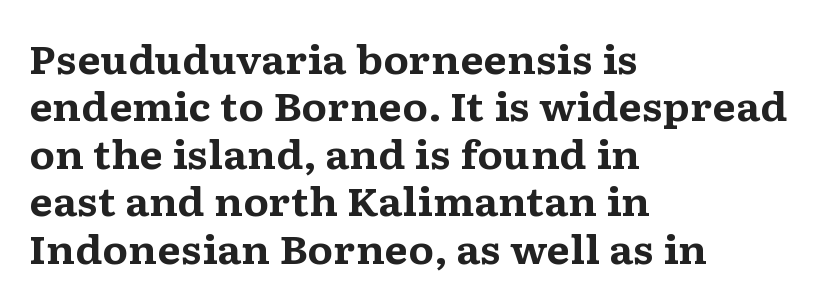
Q: Is the text bold? A: Yes.
Q: Is the text italic (slanted)? A: No, it is upright.
Q: Is the typeface a serif or a sans-serif typeface? A: Serif.
Q: Is the text underlined? A: No.
Q: How is the paragraph aligned? A: Left-aligned.
Q: Is the spacing between letters normal or unusually wide? A: Normal.
Q: Is the spacing between lines tight, normal or loose? A: Normal.
Q: Width (condensed, normal, or wide)? A: Wide.
Q: Stroke contrast? A: Medium.
Q: x-height? A: Medium.
Q: Monospaced? A: No.
